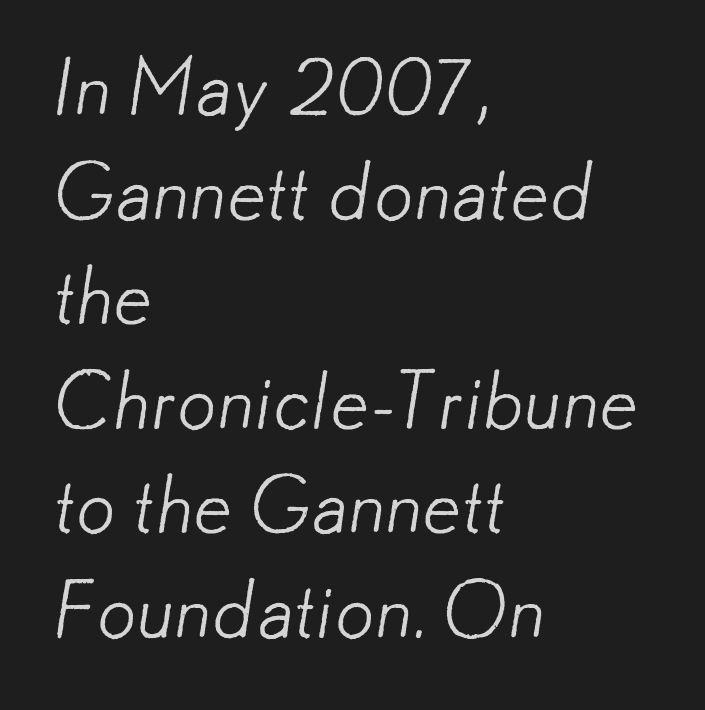
The image shows 78 px light sans-serif type; set left-aligned, normal line spacing (1.34x), normal letter spacing, not underlined; low stroke contrast and a small x-height.
